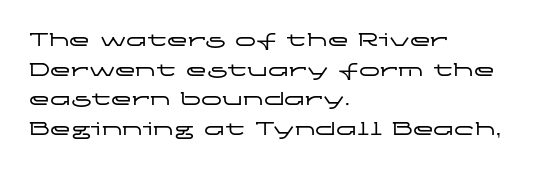
Q: Is the text italic (slanted)? A: No, it is upright.
Q: Is the text underlined? A: No.
Q: How is the paragraph aligned? A: Left-aligned.
Q: Is the spacing between letters normal or unusually wide? A: Normal.
Q: Is the spacing between lines tight, normal or loose? A: Normal.
